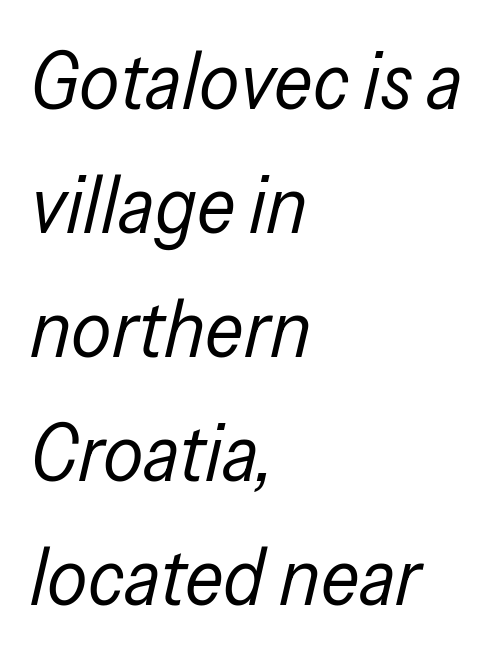
{"italic": "yes", "lean": "right", "slant_degrees": 13, "bold": "no", "weight": "regular", "width": "condensed", "stroke_contrast": "low", "x_height": "medium", "monospaced": "no", "underline": "no", "align": "left", "line_spacing": "normal", "line_spacing_ratio": 1.55, "letter_spacing": "normal", "letter_spacing_em": 0.0, "glyph_px": 80}
